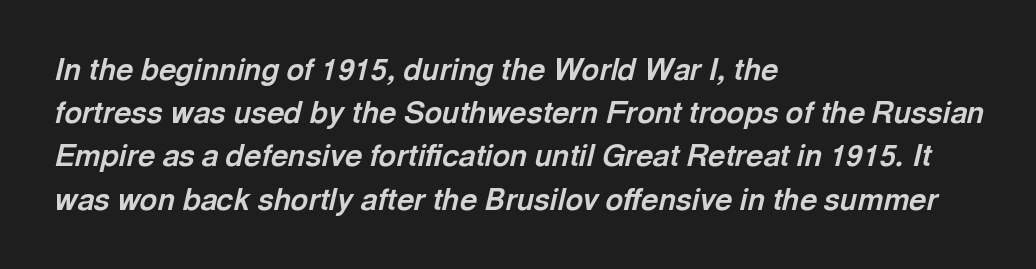
The image shows 30 px bold type, italic (leaning right); set left-aligned, normal line spacing (1.44x), normal letter spacing, not underlined; a medium x-height.
